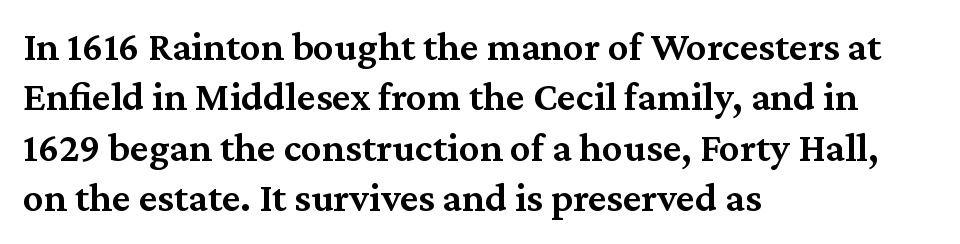
The image shows 41 px semibold serif type, upright; set left-aligned, line spacing 1.23x, normal letter spacing, not underlined; medium stroke contrast and a medium x-height.
